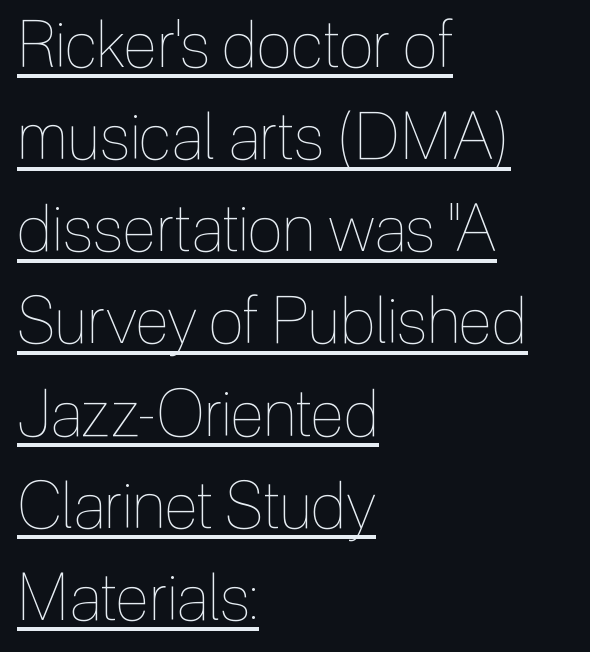
The image shows 64 px thin, condensed type, upright; set left-aligned, normal line spacing (1.44x), normal letter spacing, underlined; a medium x-height.
